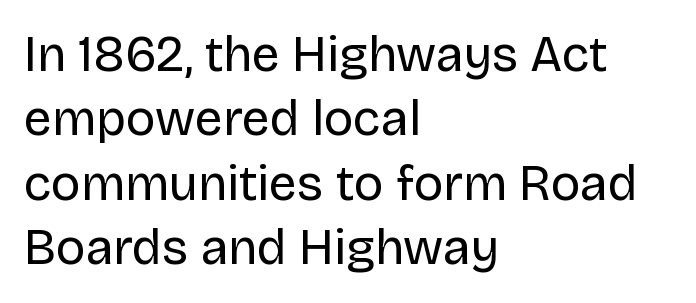
Q: Is the text bold? A: No.
Q: Is the text italic (slanted)? A: No, it is upright.
Q: Is the typeface a serif or a sans-serif typeface? A: Sans-serif.
Q: Is the text underlined? A: No.
Q: How is the paragraph aligned? A: Left-aligned.
Q: Is the spacing between letters normal or unusually wide? A: Normal.
Q: Is the spacing between lines tight, normal or loose? A: Normal.
Q: Width (condensed, normal, or wide)? A: Normal.
Q: Stroke contrast? A: Low.
Q: x-height? A: Large.
Q: Monospaced? A: No.
